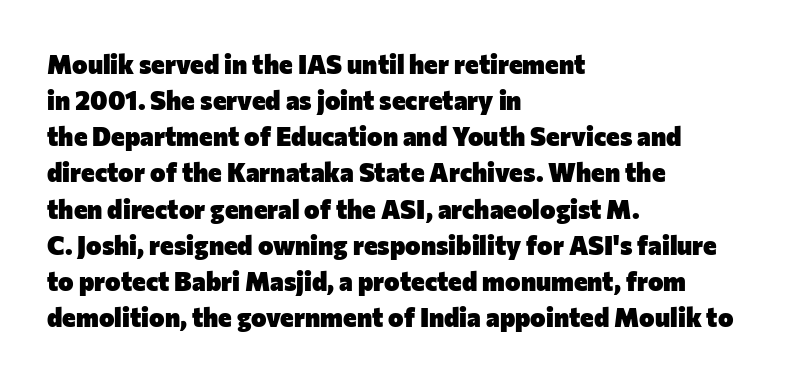
The image shows 26 px bold type, upright; set left-aligned, normal line spacing (1.39x), normal letter spacing, not underlined.
